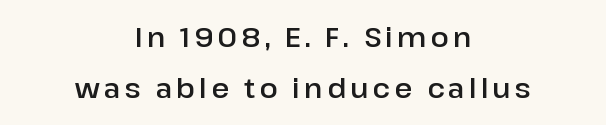
{"italic": "no", "underline": "no", "align": "center", "line_spacing": "loose", "line_spacing_ratio": 1.9, "glyph_px": 27}
